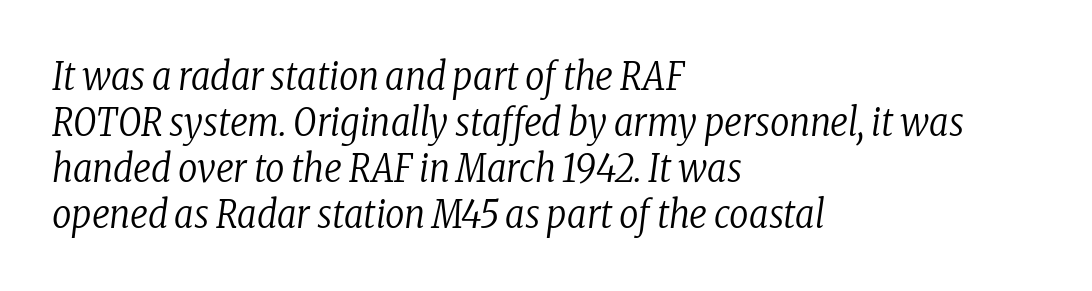
The image shows 38 px regular-weight, condensed serif type, italic (leaning right); set left-aligned, line spacing 1.21x, normal letter spacing, not underlined; low stroke contrast and a medium x-height.
